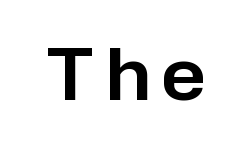
The image shows 71 px sans-serif type, upright; set not underlined; low stroke contrast and a medium x-height.
